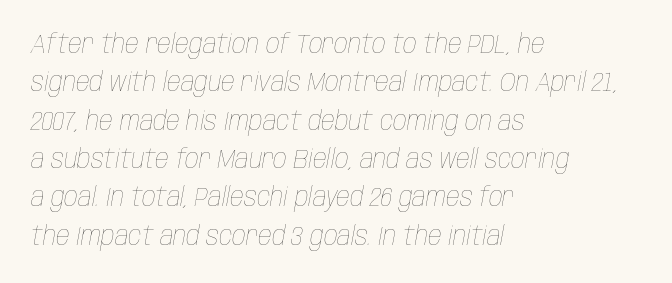
Q: Is the text bold? A: No.
Q: Is the text italic (slanted)? A: Yes, it leans right by about 10 degrees.
Q: Is the text underlined? A: No.
Q: How is the paragraph aligned? A: Left-aligned.
Q: Is the spacing between letters normal or unusually wide? A: Normal.
Q: Is the spacing between lines tight, normal or loose? A: Normal.
